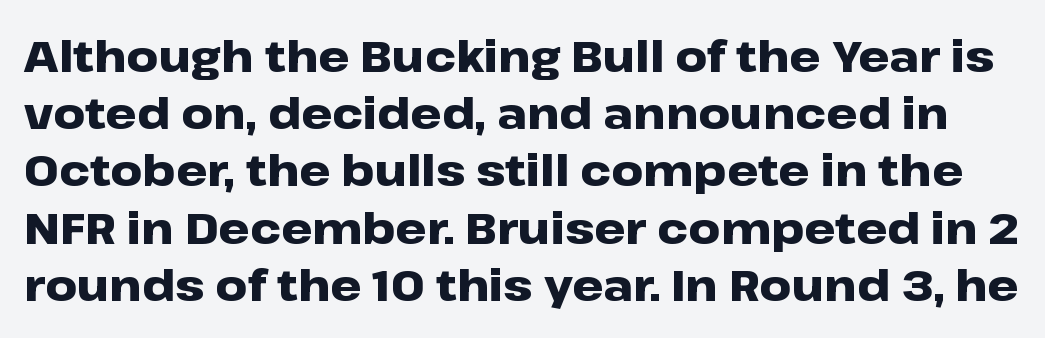
Type without underlining. This sample keeps an unexceptional amount of space between lines. Regarding serifs, this sample does without them. Varying glyph widths throughout — classic text-font behaviour. A full-strength bold gives these letters their thick strokes.
